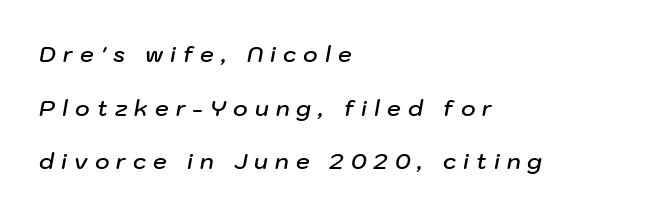
The image shows 22 px text type, italic (leaning right); set left-aligned, loose line spacing (2.44x), unusually wide letter spacing (+0.32 em), not underlined.
